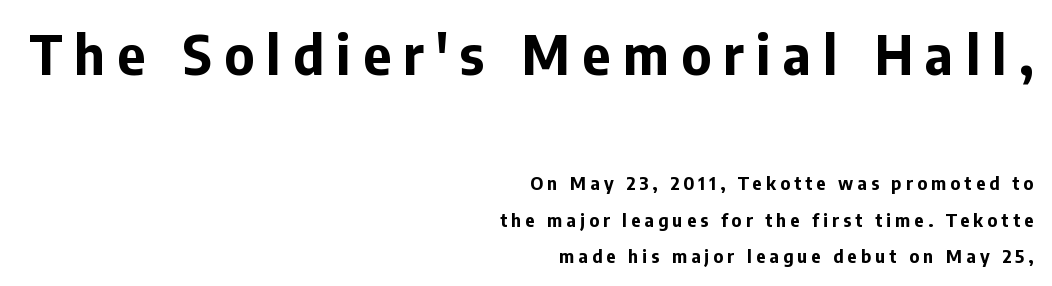
{"serif": "no", "italic": "no", "bold": "yes", "weight": "bold", "width": "normal", "stroke_contrast": "low", "x_height": "medium", "monospaced": "no", "underline": "no", "align": "right", "line_spacing": "loose", "line_spacing_ratio": 2.02, "letter_spacing": "wide", "letter_spacing_em": 0.23, "larger_block": "first", "size_ratio": 3.0, "glyph_px": 54}
